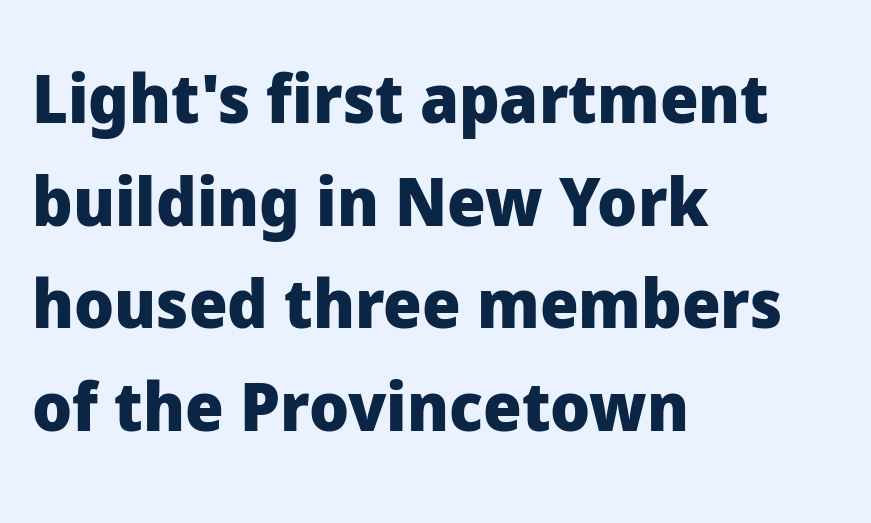
The image shows 68 px heavy sans-serif type, upright; set left-aligned, normal line spacing (1.51x), normal letter spacing, not underlined; low stroke contrast and a medium x-height.
